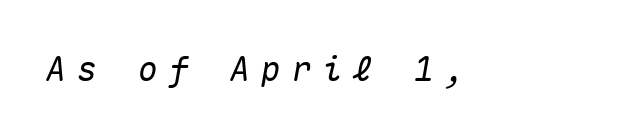
Has an underline been added? It has not. The passage shown is typed in a monospace face where columns stay perfectly aligned. Someone cranked the tracking dial way up on this one. Emphasis-style slanted type is in use.
